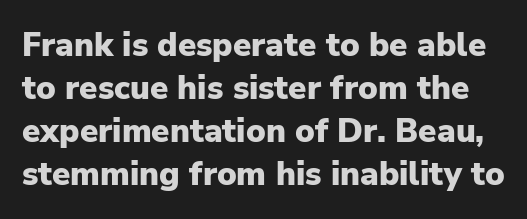
The image shows 33 px heavy sans-serif type, upright; set normal line spacing (1.3x), normal letter spacing, not underlined; low stroke contrast and a medium x-height.
